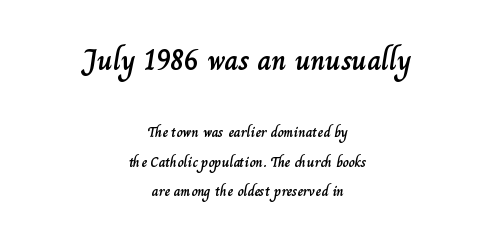
Q: Is the text italic (slanted)? A: Yes.
Q: Is the text underlined? A: No.
Q: How is the paragraph aligned? A: Centered.
Q: Is the spacing between letters normal or unusually wide? A: Normal.
Q: Is the spacing between lines tight, normal or loose? A: Loose.
Q: Which block of text is set in a larger size, the first (top) or the second (bottom)? A: The first (top) one.
Q: Width (condensed, normal, or wide)? A: Normal.
Q: Stroke contrast? A: Low.
Q: x-height? A: Small.
Q: Monospaced? A: No.
